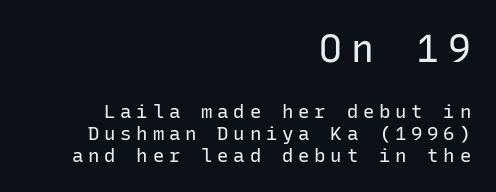
The image shows 38 px regular-weight sans-serif type, upright, monospaced; set right-aligned, tight line spacing (1.15x), unusually wide letter spacing (+0.25 em), not underlined; the first (top) block is 2.0x larger; low stroke contrast and a medium x-height.
